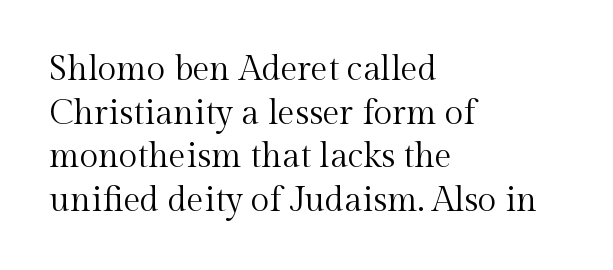
Q: Is the text bold? A: No.
Q: Is the text italic (slanted)? A: No, it is upright.
Q: Is the typeface a serif or a sans-serif typeface? A: Serif.
Q: Is the text underlined? A: No.
Q: How is the paragraph aligned? A: Left-aligned.
Q: Is the spacing between letters normal or unusually wide? A: Normal.
Q: Is the spacing between lines tight, normal or loose? A: Normal.
Q: Width (condensed, normal, or wide)? A: Normal.
Q: x-height? A: Medium.
Q: Monospaced? A: No.
